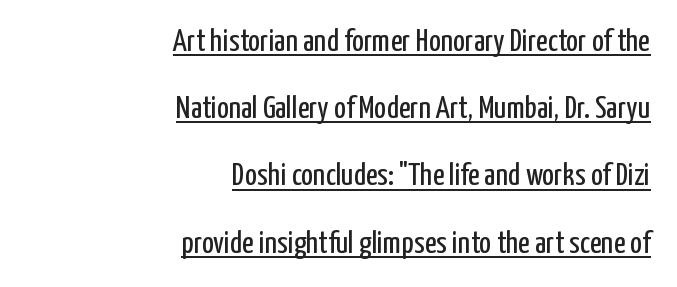
The image shows 32 px regular-weight, condensed sans-serif type, upright; set right-aligned, loose line spacing (2.1x), normal letter spacing, underlined; low stroke contrast and a medium x-height.
